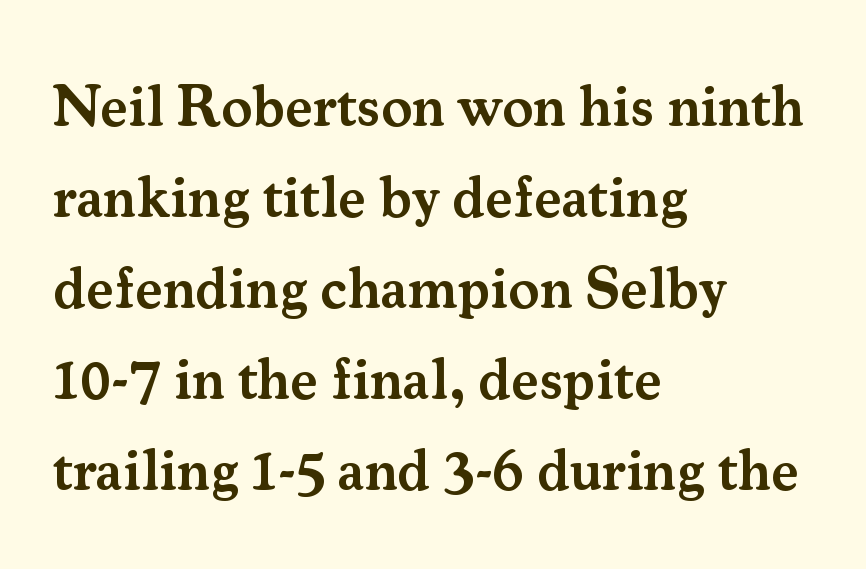
{"serif": "yes", "italic": "no", "bold": "semi", "weight": "semibold", "width": "normal", "stroke_contrast": "medium", "x_height": "small", "monospaced": "no", "underline": "no", "align": "left", "line_spacing": "normal", "line_spacing_ratio": 1.57, "letter_spacing": "normal", "letter_spacing_em": 0.0, "glyph_px": 58}
